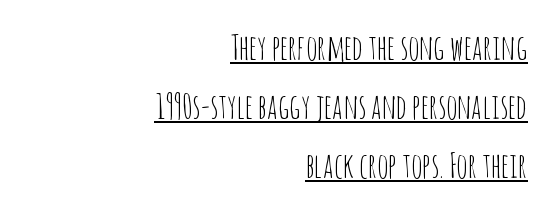
Compared with undecorated copy, this sample adds a rule below the words. Do the characters align in a grid? No, the font is proportional. Serif or sans? Sans — the stroke terminals are bare. The paragraph shown leans on its right margin.
